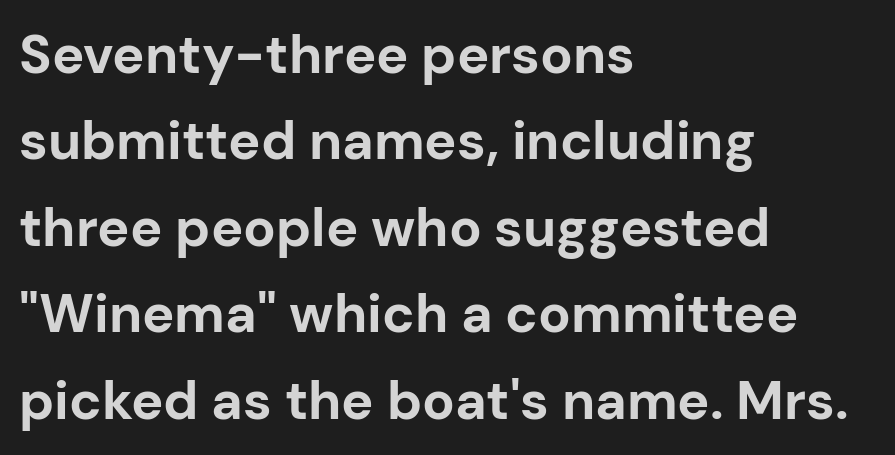
{"serif": "no", "italic": "no", "bold": "yes", "weight": "bold", "width": "normal", "stroke_contrast": "low", "x_height": "medium", "monospaced": "no", "underline": "no", "align": "left", "line_spacing": "normal", "line_spacing_ratio": 1.6, "letter_spacing": "normal", "letter_spacing_em": 0.0, "glyph_px": 54}
